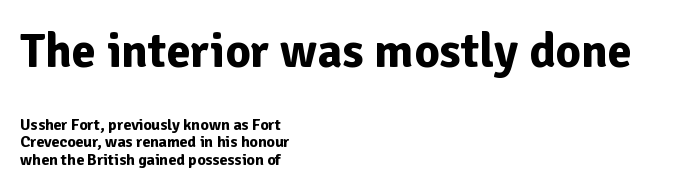
The image shows 49 px bold sans-serif type, upright; set left-aligned, tight line spacing (1.11x), normal letter spacing, not underlined; the first (top) block is 3.06x larger; low stroke contrast and a medium x-height.
